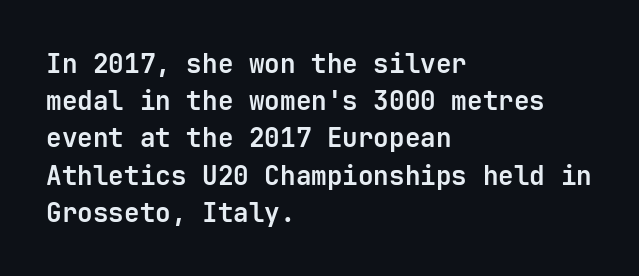
Q: Is the text bold? A: Yes.
Q: Is the text italic (slanted)? A: No, it is upright.
Q: Is the text underlined? A: No.
Q: How is the paragraph aligned? A: Left-aligned.
Q: Is the spacing between letters normal or unusually wide? A: Normal.
Q: Is the spacing between lines tight, normal or loose? A: Normal.
